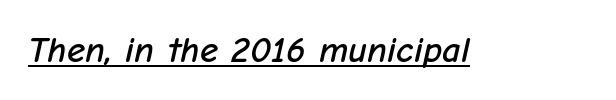
Q: Is the text italic (slanted)? A: Yes, it leans right by about 12 degrees.
Q: Is the text underlined? A: Yes.
Q: Is the spacing between letters normal or unusually wide? A: Normal.
Q: Width (condensed, normal, or wide)? A: Normal.
Q: Stroke contrast? A: Low.
Q: x-height? A: Medium.
Q: Monospaced? A: No.
